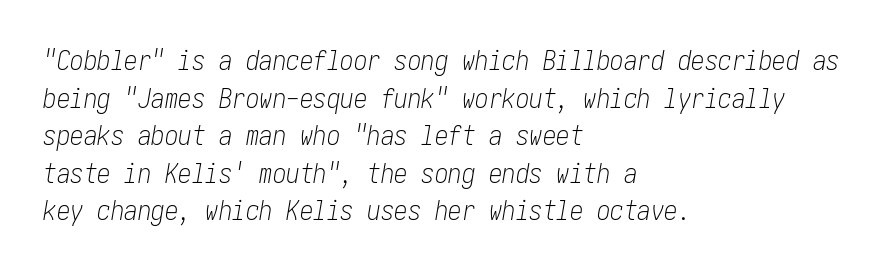
Visually the block forms a straight wall on the left and a jagged coastline on the right. The space beneath each line is pristine and unruled. Nothing unusual about the tracking: characters are spaced as the font intends. Caption: face not bold, strokes unweighted. There's an unmistakable incline to the writing here. Regarding leading, the lines here are spaced in the standard way.
